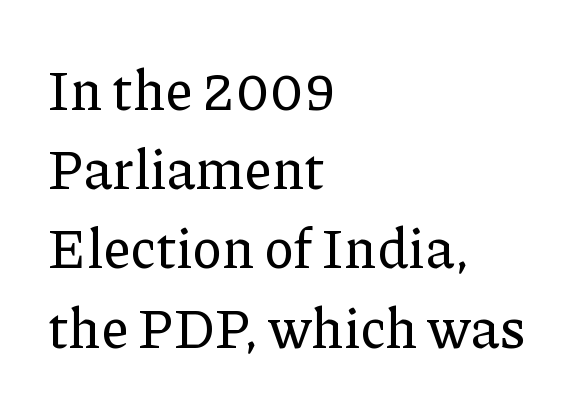
{"serif": "yes", "italic": "no", "width": "normal", "stroke_contrast": "low", "x_height": "medium", "monospaced": "no", "underline": "no", "align": "left", "line_spacing": "normal", "line_spacing_ratio": 1.44, "letter_spacing": "normal", "letter_spacing_em": 0.0, "glyph_px": 55}
